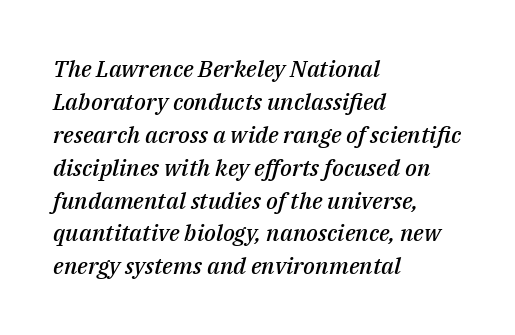
The image shows 23 px text type, italic (leaning right); set left-aligned, normal line spacing (1.43x), normal letter spacing, not underlined.
